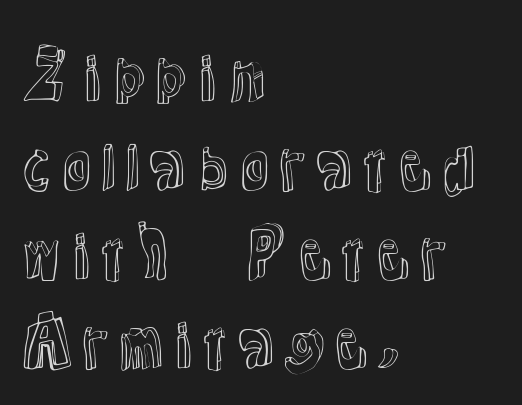
{"italic": "no", "width": "normal", "x_height": "medium", "monospaced": "no", "underline": "no", "align": "left", "line_spacing": "normal", "line_spacing_ratio": 1.35, "letter_spacing": "normal", "letter_spacing_em": 0.0, "glyph_px": 66}
